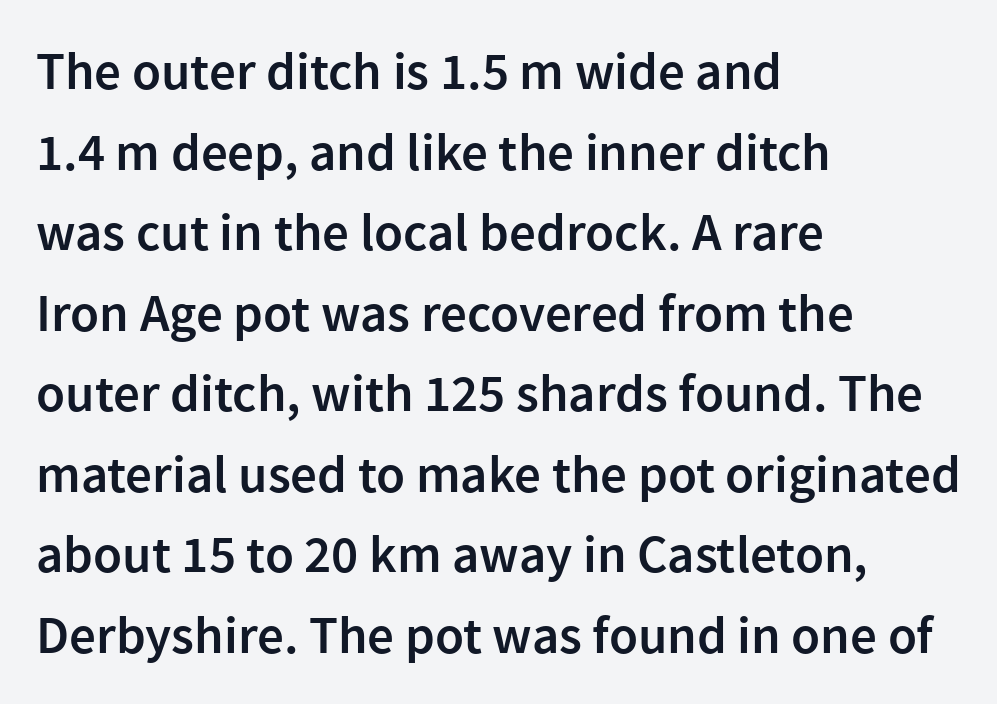
The image shows 53 px semibold sans-serif type, upright; set left-aligned, normal line spacing (1.52x), normal letter spacing, not underlined; a medium x-height.
